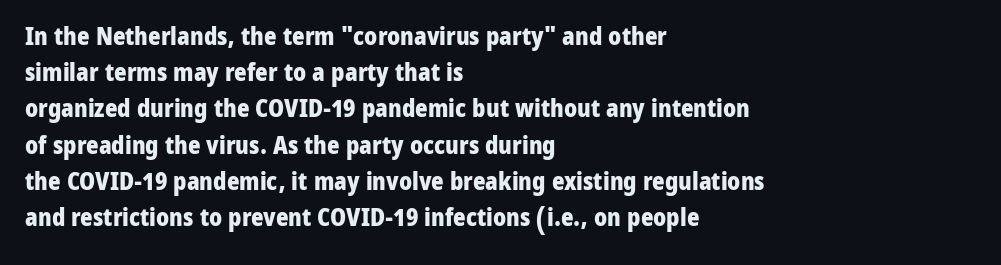
Q: Is the text bold? A: Yes.
Q: Is the text italic (slanted)? A: No, it is upright.
Q: Is the text underlined? A: No.
Q: How is the paragraph aligned? A: Left-aligned.
Q: Is the spacing between letters normal or unusually wide? A: Normal.
Q: Is the spacing between lines tight, normal or loose? A: Normal.
